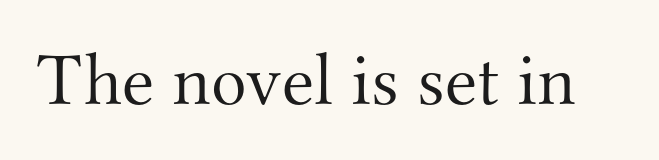
{"serif": "yes", "italic": "no", "bold": "no", "weight": "light", "width": "normal", "stroke_contrast": "medium", "x_height": "small", "monospaced": "no", "underline": "no", "letter_spacing": "normal", "letter_spacing_em": 0.0, "glyph_px": 74}
